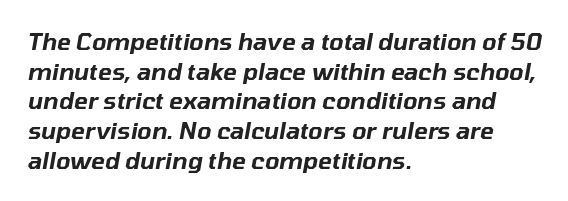
{"italic": "yes", "lean": "right", "slant_degrees": 10, "underline": "no", "align": "left", "line_spacing": "normal", "line_spacing_ratio": 1.29, "letter_spacing": "normal", "letter_spacing_em": 0.0, "glyph_px": 23}
